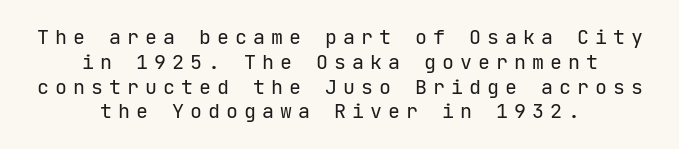
{"italic": "no", "bold": "no", "underline": "no", "align": "center", "line_spacing_ratio": 1.24, "letter_spacing": "wide", "letter_spacing_em": 0.3, "glyph_px": 20}
